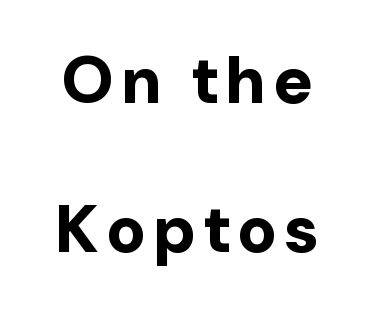
The image shows 66 px bold sans-serif type, upright; set loose line spacing (2.26x), not underlined; low stroke contrast and a medium x-height.
